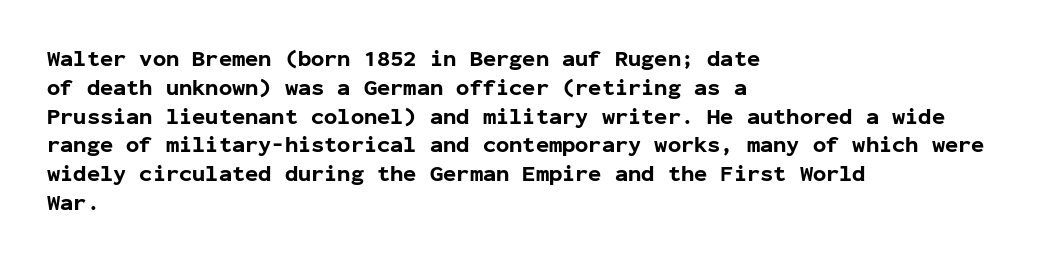
The image shows 22 px bold type, upright; set left-aligned, normal line spacing (1.31x), normal letter spacing, not underlined.
